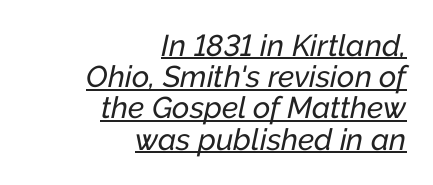
Q: Is the text italic (slanted)? A: Yes, it leans right by about 12 degrees.
Q: Is the text underlined? A: Yes.
Q: How is the paragraph aligned? A: Right-aligned.
Q: Is the spacing between letters normal or unusually wide? A: Normal.
Q: Is the spacing between lines tight, normal or loose? A: Tight.
Q: Width (condensed, normal, or wide)? A: Normal.
Q: Stroke contrast? A: Low.
Q: x-height? A: Medium.
Q: Monospaced? A: No.
